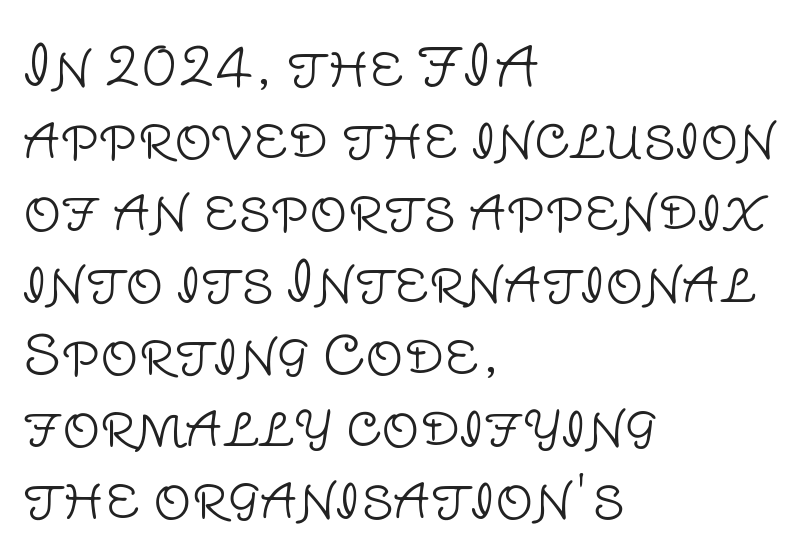
{"serif": "no", "bold": "no", "weight": "light", "width": "normal", "stroke_contrast": "low", "x_height": "large", "monospaced": "no", "underline": "no", "align": "left", "line_spacing": "normal", "line_spacing_ratio": 1.36, "letter_spacing": "normal", "letter_spacing_em": 0.0, "glyph_px": 53}
